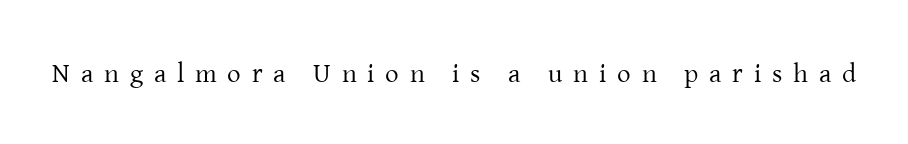
{"italic": "no", "bold": "no", "underline": "no", "letter_spacing": "wide", "letter_spacing_em": 0.4, "glyph_px": 27}
